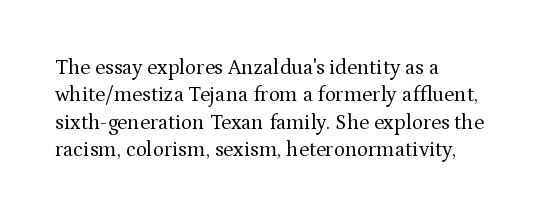
Reading down the block, your eye returns to a fixed left position each line. The weight tops out at a normal text grade. Interline gaps are of average width in this sample. The letters sit at their default tracking, neither squeezed nor spread.
